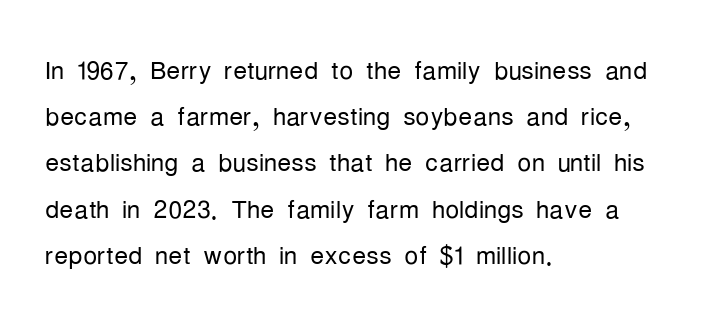
This reads as an unemphasized weight, regular at the heaviest. Underline: absent. Is the letter spacing exaggerated? No — it looks like the ordinary default. Layout note: lines flush left. Nope, not italic — everything's standing straight. Classification — sans serif.
